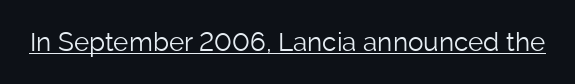
The image shows 26 px text type, upright; set normal letter spacing, underlined.
